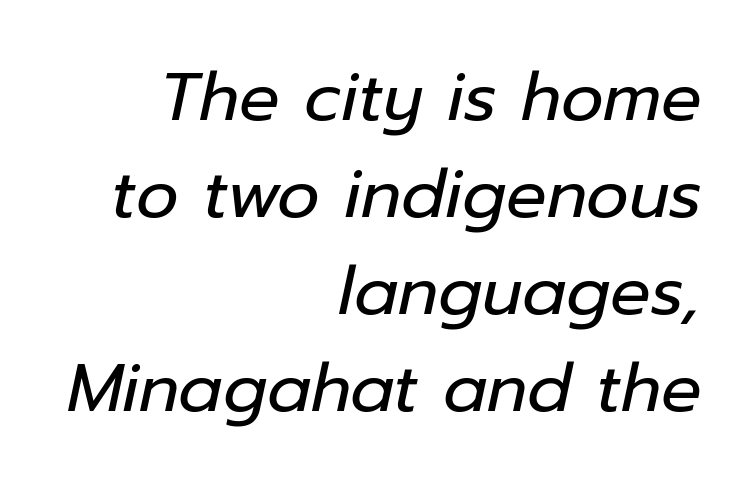
{"italic": "yes", "lean": "right", "slant_degrees": 12, "bold": "no", "weight": "regular", "width": "normal", "stroke_contrast": "low", "x_height": "medium", "monospaced": "no", "underline": "no", "align": "right", "line_spacing": "normal", "line_spacing_ratio": 1.45, "letter_spacing": "normal", "letter_spacing_em": 0.0, "glyph_px": 67}
